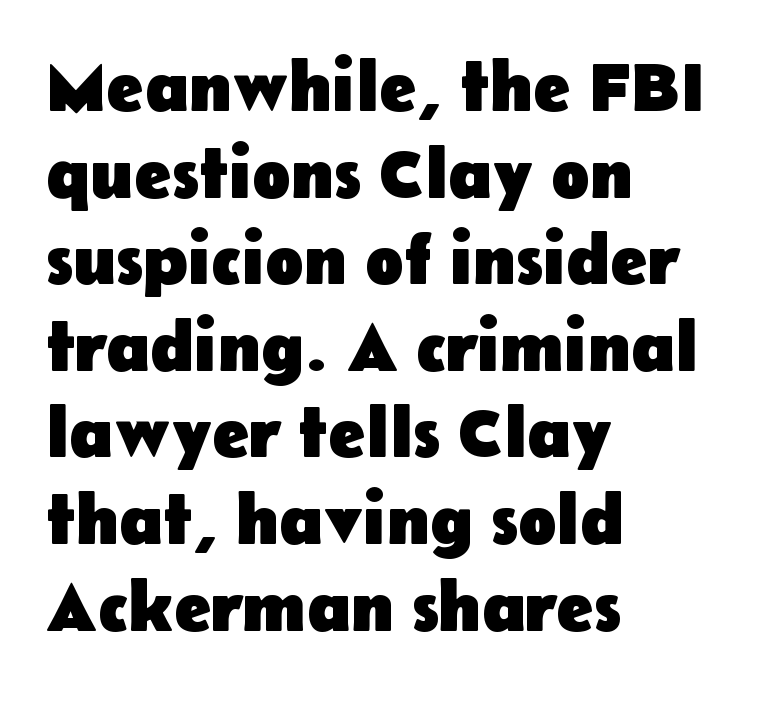
{"serif": "no", "italic": "no", "bold": "yes", "weight": "heavy", "width": "normal", "stroke_contrast": "low", "x_height": "medium", "monospaced": "no", "underline": "no", "align": "left", "line_spacing_ratio": 1.22, "letter_spacing": "normal", "letter_spacing_em": 0.0, "glyph_px": 71}
